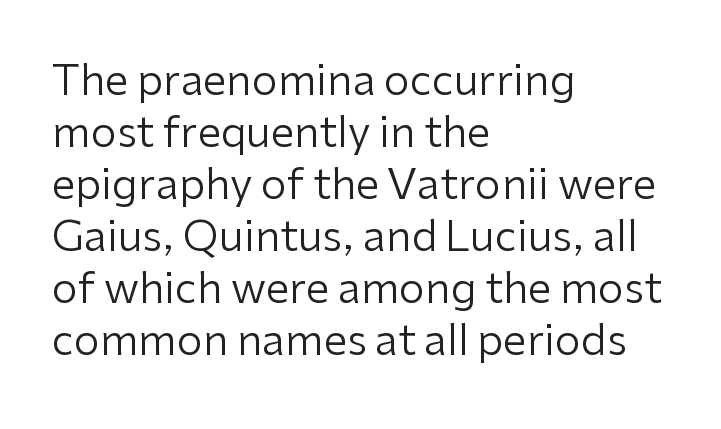
{"serif": "no", "italic": "no", "bold": "no", "weight": "regular", "width": "normal", "stroke_contrast": "low", "x_height": "medium", "monospaced": "no", "underline": "no", "align": "left", "line_spacing_ratio": 1.24, "letter_spacing": "normal", "letter_spacing_em": 0.0, "glyph_px": 42}
